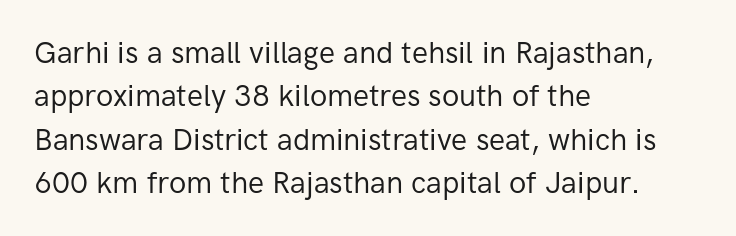
A student would call this left alignment; a typographer would say flush left, rag right. The face used here is proportionally spaced, like ordinary book or web type. Inter-character spacing is left at the font's built-in metrics. Summary of weight: not heavy and not bold. Note: no serifs on the glyphs.
